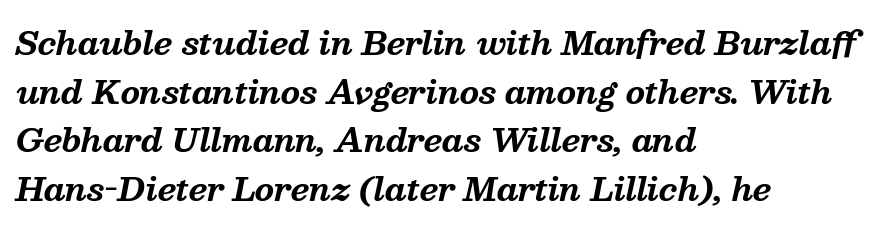
Underlining? Definitely not there. Note the varied advance widths — an 'i' is clearly narrower than an 'm'. Bold? Absolutely — the strokes are thick and heavy. The rendering keeps characters at their native spacing. This sample keeps an unexceptional amount of space between lines.
